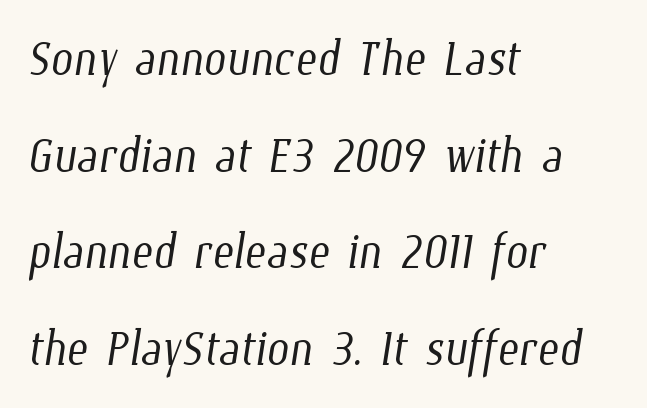
Each letter keeps its own natural width here, so spacing adapts to shape. Leading: standard. This reads as an unemphasized weight, regular at the heaviest. Every row of glyphs begins at an identical x-position on the left.
